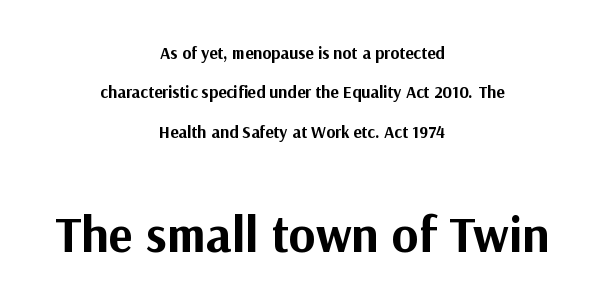
{"serif": "no", "italic": "no", "bold": "yes", "weight": "bold", "width": "normal", "stroke_contrast": "medium", "x_height": "medium", "monospaced": "no", "underline": "no", "align": "center", "line_spacing": "loose", "line_spacing_ratio": 2.32, "letter_spacing": "normal", "letter_spacing_em": 0.0, "larger_block": "second", "size_ratio": 3.0, "glyph_px": 51}
